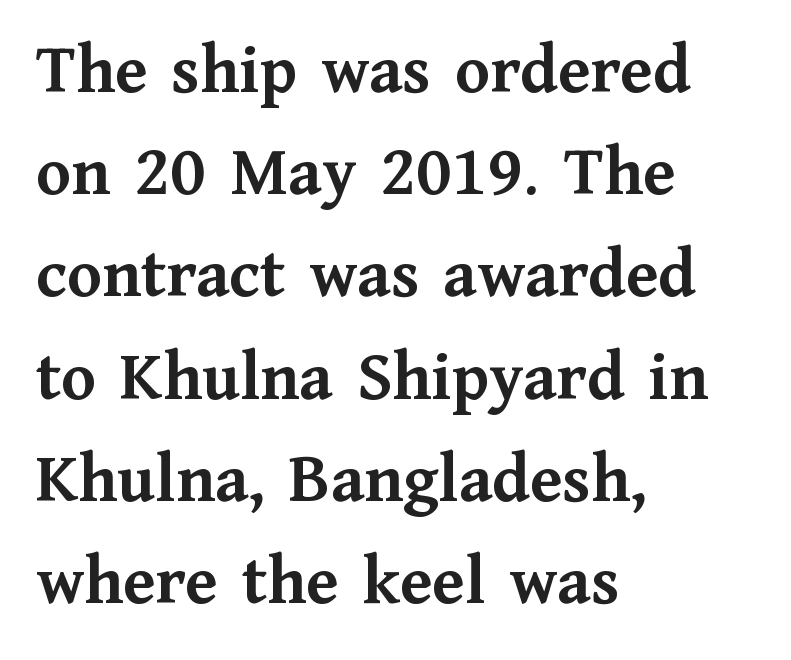
{"serif": "yes", "italic": "no", "bold": "yes", "weight": "semibold", "width": "normal", "stroke_contrast": "medium", "x_height": "medium", "monospaced": "no", "underline": "no", "align": "left", "line_spacing": "normal", "line_spacing_ratio": 1.44, "letter_spacing": "normal", "letter_spacing_em": 0.0, "glyph_px": 71}
